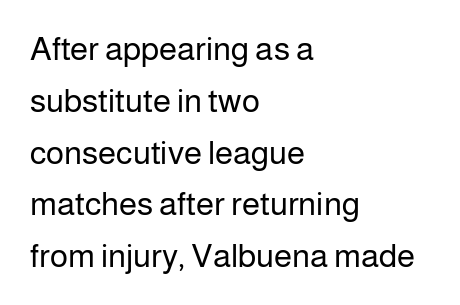
Q: Is the text bold? A: No.
Q: Is the text italic (slanted)? A: No, it is upright.
Q: Is the typeface a serif or a sans-serif typeface? A: Sans-serif.
Q: Is the text underlined? A: No.
Q: How is the paragraph aligned? A: Left-aligned.
Q: Is the spacing between letters normal or unusually wide? A: Normal.
Q: Is the spacing between lines tight, normal or loose? A: Normal.
Q: Width (condensed, normal, or wide)? A: Normal.
Q: Stroke contrast? A: Low.
Q: x-height? A: Medium.
Q: Monospaced? A: No.
